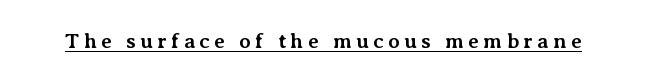
The image shows 21 px bold type, upright; set unusually wide letter spacing (+0.21 em), underlined.
